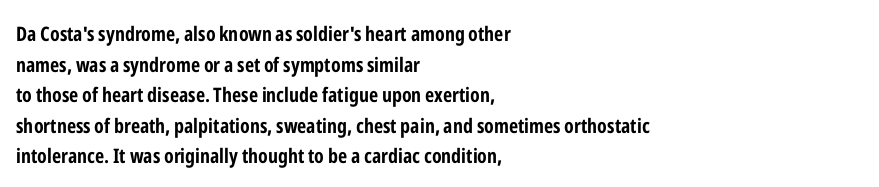
Q: Is the text bold? A: Yes.
Q: Is the text italic (slanted)? A: No, it is upright.
Q: Is the text underlined? A: No.
Q: How is the paragraph aligned? A: Left-aligned.
Q: Is the spacing between letters normal or unusually wide? A: Normal.
Q: Is the spacing between lines tight, normal or loose? A: Normal.
